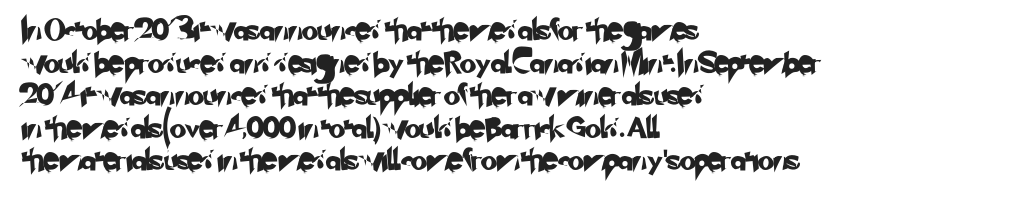
{"underline": "no", "align": "left", "line_spacing": "normal", "line_spacing_ratio": 1.55, "letter_spacing": "normal", "letter_spacing_em": 0.0, "glyph_px": 21}
